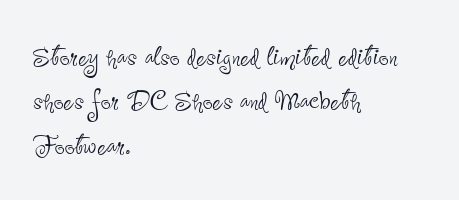
The image shows 35 px thin, condensed sans-serif type; set left-aligned, normal line spacing (1.27x), normal letter spacing, not underlined; low stroke contrast and a small x-height.
